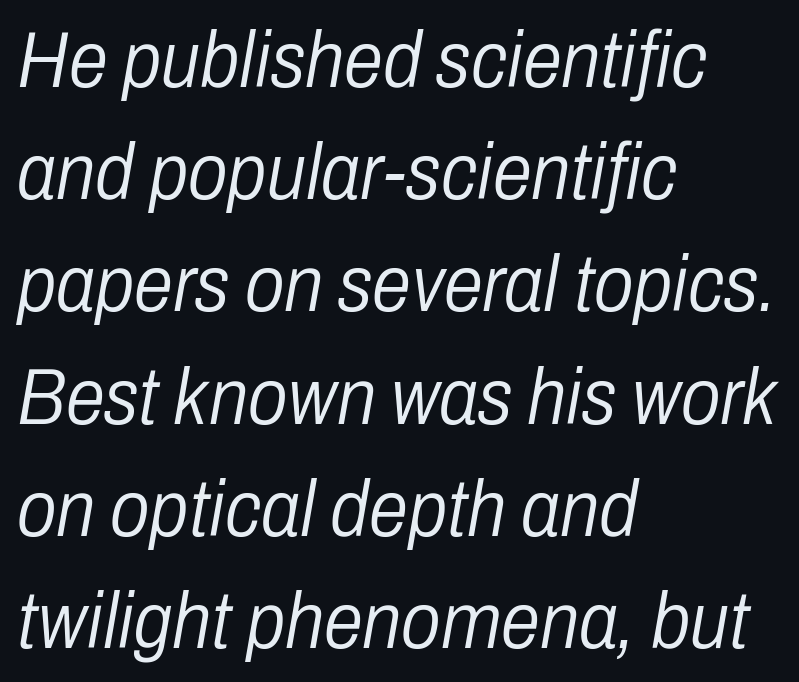
The image shows 79 px light, condensed type, italic (leaning right); set left-aligned, normal line spacing (1.42x), normal letter spacing, not underlined; low stroke contrast and a medium x-height.
